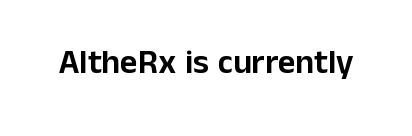
Q: Is the text italic (slanted)? A: No, it is upright.
Q: Is the typeface a serif or a sans-serif typeface? A: Sans-serif.
Q: Is the text underlined? A: No.
Q: Is the spacing between letters normal or unusually wide? A: Normal.
Q: Width (condensed, normal, or wide)? A: Normal.
Q: Stroke contrast? A: Low.
Q: x-height? A: Medium.
Q: Monospaced? A: No.
